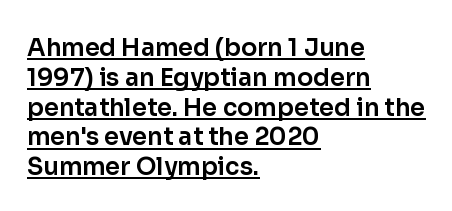
Q: Is the text italic (slanted)? A: No, it is upright.
Q: Is the text underlined? A: Yes.
Q: How is the paragraph aligned? A: Left-aligned.
Q: Is the spacing between letters normal or unusually wide? A: Normal.
